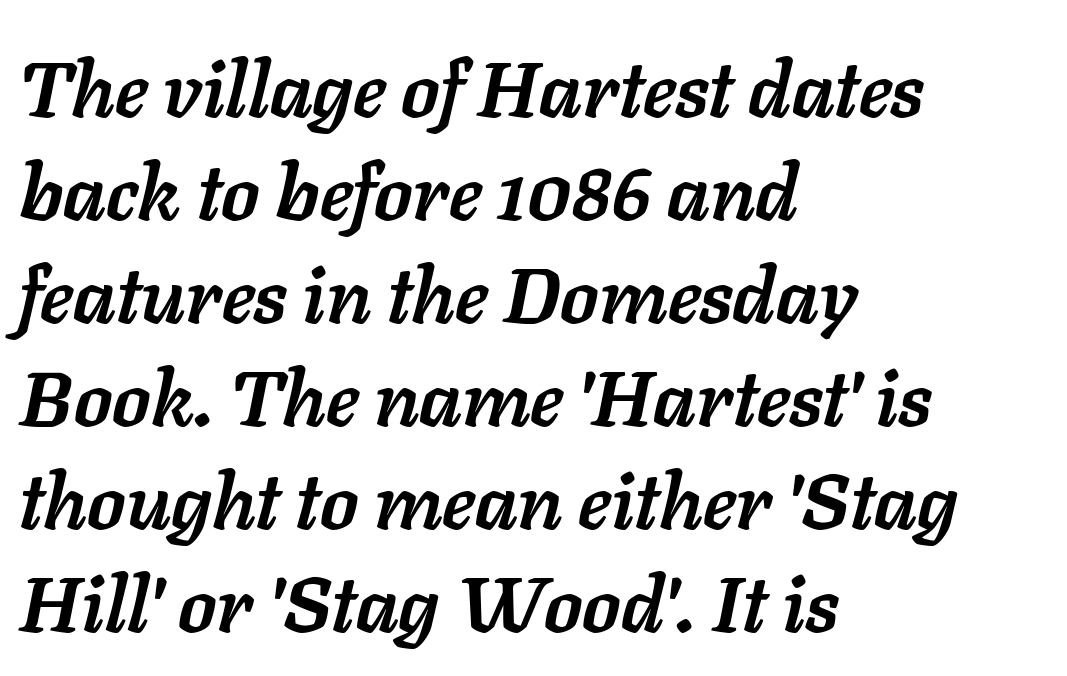
Q: Is the text bold? A: Yes.
Q: Is the text italic (slanted)? A: Yes, it leans right by about 11 degrees.
Q: Is the text underlined? A: No.
Q: How is the paragraph aligned? A: Left-aligned.
Q: Is the spacing between letters normal or unusually wide? A: Normal.
Q: Is the spacing between lines tight, normal or loose? A: Normal.
Q: Width (condensed, normal, or wide)? A: Normal.
Q: Stroke contrast? A: Low.
Q: x-height? A: Medium.
Q: Monospaced? A: No.
